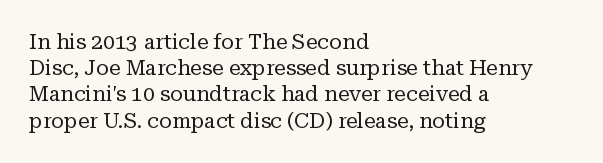
Q: Is the text bold? A: No.
Q: Is the text italic (slanted)? A: No, it is upright.
Q: Is the text underlined? A: No.
Q: How is the paragraph aligned? A: Left-aligned.
Q: Is the spacing between letters normal or unusually wide? A: Normal.
Q: Is the spacing between lines tight, normal or loose? A: Normal.
